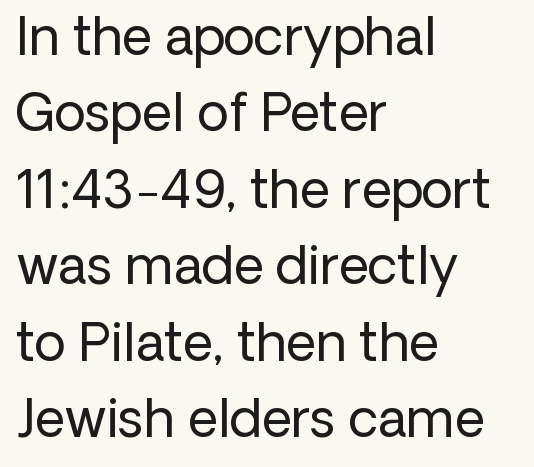
The image shows 52 px regular-weight sans-serif type, upright; set left-aligned, normal line spacing (1.47x), normal letter spacing, not underlined; low stroke contrast and a medium x-height.
